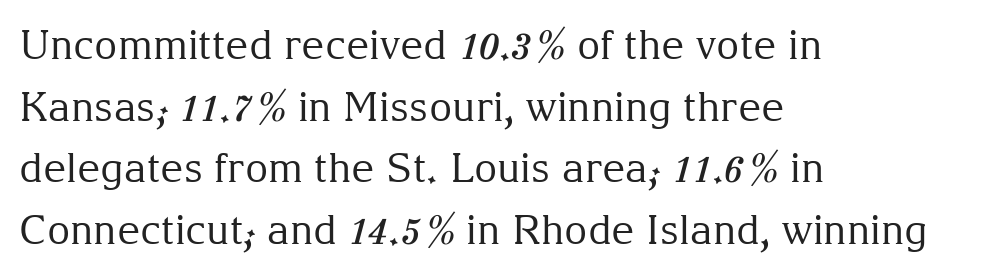
The space between consecutive lines is moderate. Weight: not bold — regular or lighter. Typographically, this falls in the serif category. Think of a printed novel: that variable character pitch is what you see here. Visually the block forms a straight wall on the left and a jagged coastline on the right.
